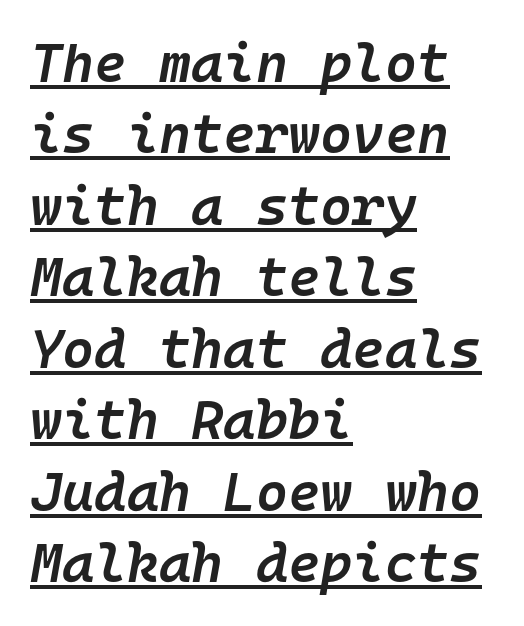
The image shows 55 px semibold type, italic (leaning right), monospaced; set left-aligned, normal line spacing (1.3x), normal letter spacing, underlined; low stroke contrast and a medium x-height.
